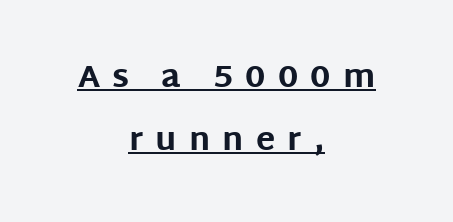
{"serif": "no", "italic": "no", "bold": "yes", "weight": "bold", "width": "normal", "stroke_contrast": "low", "x_height": "large", "monospaced": "no", "underline": "yes", "align": "center", "line_spacing": "loose", "line_spacing_ratio": 1.96, "letter_spacing": "wide", "letter_spacing_em": 0.38, "glyph_px": 32}
